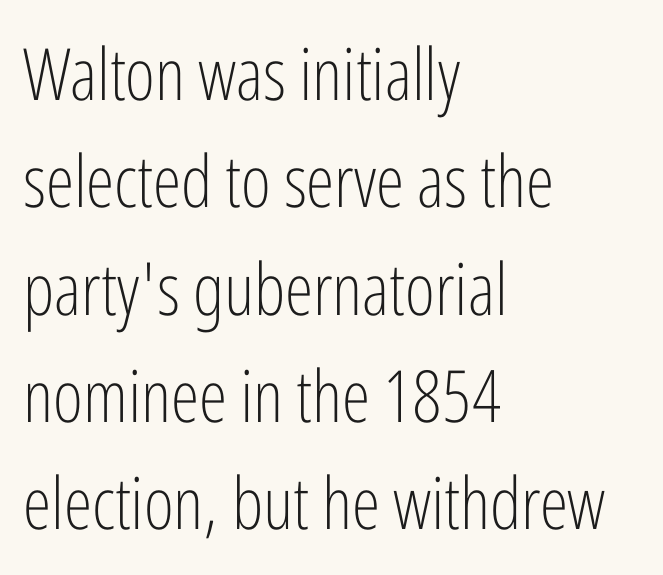
The image shows 72 px light, condensed sans-serif type, upright; set left-aligned, normal line spacing (1.49x), normal letter spacing, not underlined; low stroke contrast and a medium x-height.
